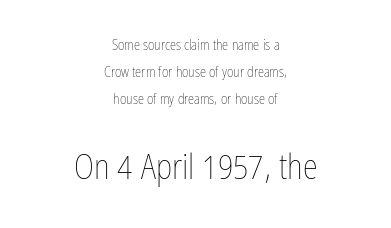
The image shows 34 px thin, condensed type, upright; set centered, loose line spacing (1.94x), normal letter spacing, not underlined; the second (bottom) block is 2.43x larger; low stroke contrast and a medium x-height.
